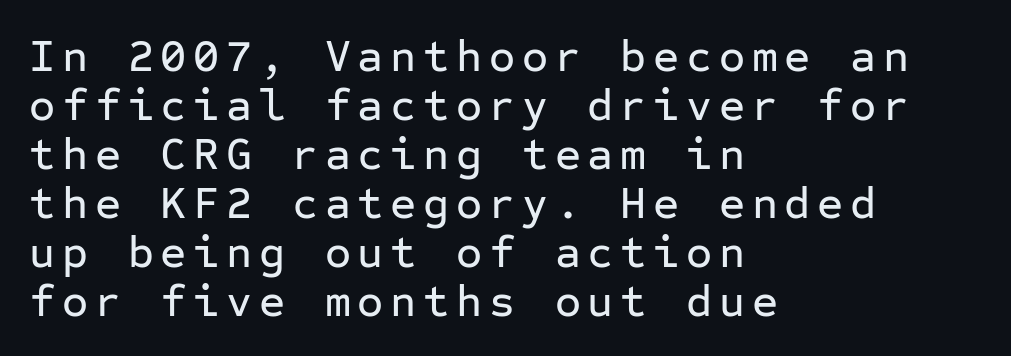
{"serif": "no", "italic": "no", "width": "normal", "stroke_contrast": "low", "x_height": "medium", "monospaced": "yes", "underline": "no", "align": "left", "line_spacing": "tight", "line_spacing_ratio": 1.09, "glyph_px": 45}
